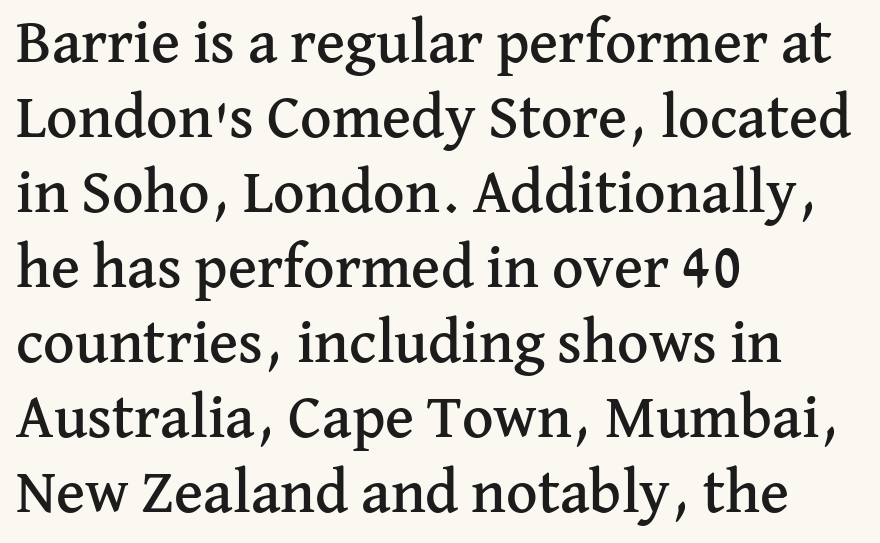
Q: Is the text italic (slanted)? A: No, it is upright.
Q: Is the typeface a serif or a sans-serif typeface? A: Serif.
Q: Is the text underlined? A: No.
Q: How is the paragraph aligned? A: Left-aligned.
Q: Is the spacing between letters normal or unusually wide? A: Normal.
Q: Width (condensed, normal, or wide)? A: Normal.
Q: Stroke contrast? A: Medium.
Q: x-height? A: Medium.
Q: Monospaced? A: No.
